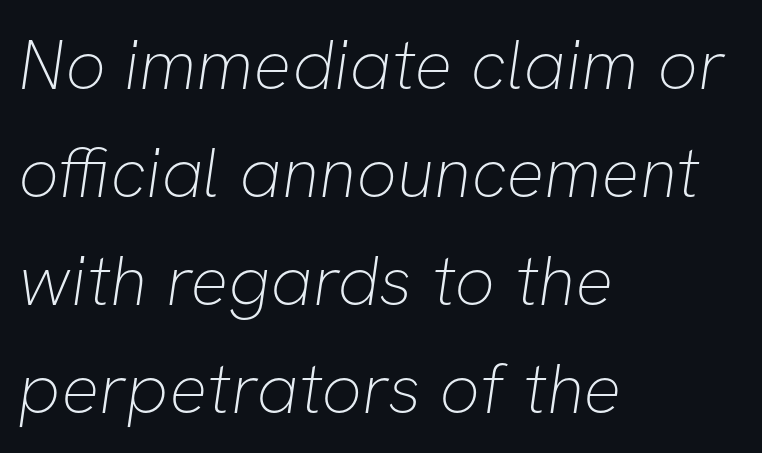
Q: Is the text bold? A: No.
Q: Is the typeface a serif or a sans-serif typeface? A: Sans-serif.
Q: Is the text underlined? A: No.
Q: How is the paragraph aligned? A: Left-aligned.
Q: Is the spacing between letters normal or unusually wide? A: Normal.
Q: Is the spacing between lines tight, normal or loose? A: Normal.
Q: Width (condensed, normal, or wide)? A: Normal.
Q: Stroke contrast? A: Low.
Q: x-height? A: Medium.
Q: Monospaced? A: No.
